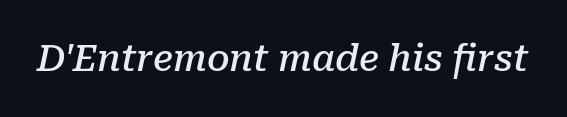
Words appear dense and cohesive because spacing is normal. These lines are rendered in a variable-pitch font. Set as a demibold, roughly 600 on the weight scale. A typesetter would mark this as italic.
